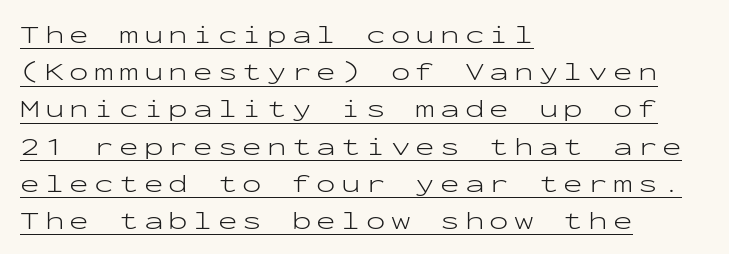
The image shows 26 px text type, upright; set left-aligned, normal line spacing (1.43x), unusually wide letter spacing (+0.2 em), underlined.
